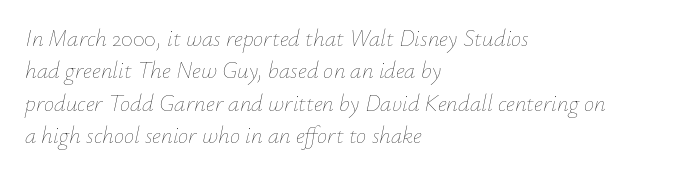
This sample uses plain, unmodified letter spacing. A typesetter would mark this as italic. The letters look calm and open, with moderate or lighter stems. A classic flush-left, rag-right setting is used for this passage. The rendering uses a moderate line-height, typical for paragraphs. Glance below the letters and you will spot only blank space.
